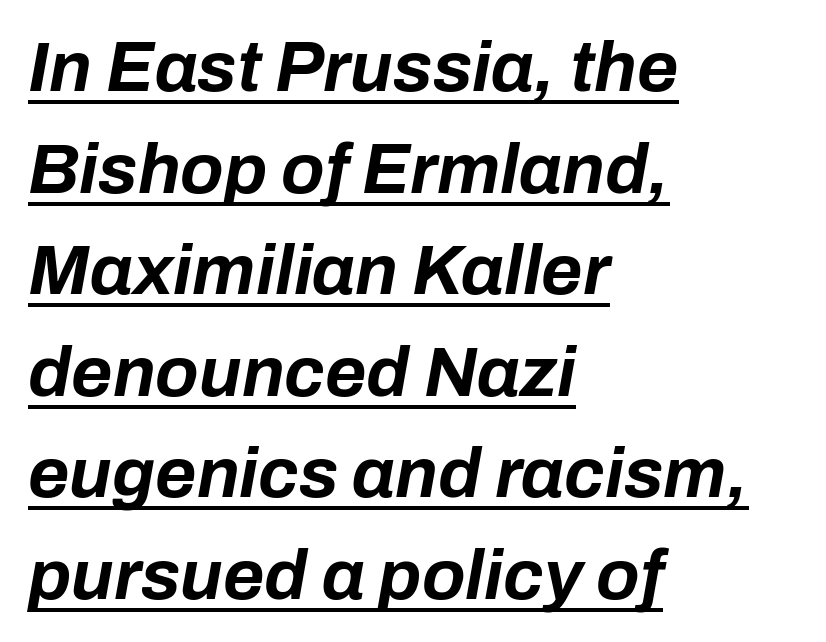
Q: Is the text bold? A: Yes.
Q: Is the text italic (slanted)? A: Yes, it leans right by about 10 degrees.
Q: Is the text underlined? A: Yes.
Q: How is the paragraph aligned? A: Left-aligned.
Q: Is the spacing between letters normal or unusually wide? A: Normal.
Q: Is the spacing between lines tight, normal or loose? A: Normal.
Q: Width (condensed, normal, or wide)? A: Normal.
Q: Stroke contrast? A: Low.
Q: x-height? A: Medium.
Q: Monospaced? A: No.
